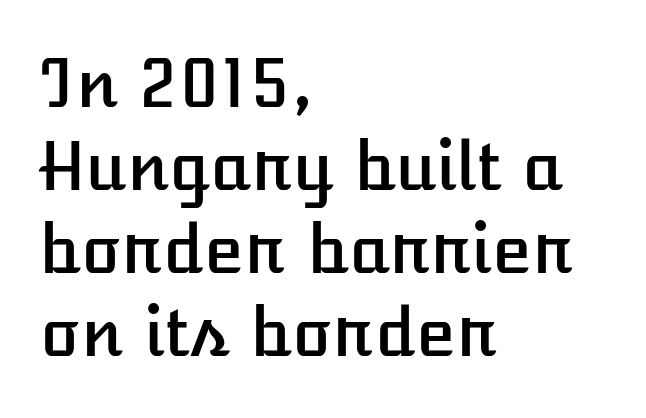
{"italic": "no", "width": "normal", "stroke_contrast": "low", "x_height": "medium", "monospaced": "no", "underline": "no", "align": "left", "line_spacing": "normal", "line_spacing_ratio": 1.26, "letter_spacing": "normal", "letter_spacing_em": 0.0, "glyph_px": 66}
